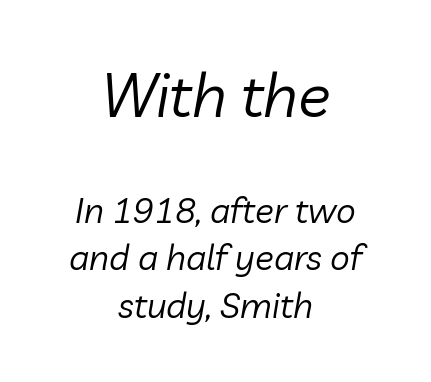
{"italic": "yes", "lean": "right", "slant_degrees": 10, "bold": "no", "weight": "regular", "width": "normal", "stroke_contrast": "low", "x_height": "medium", "monospaced": "no", "underline": "no", "align": "center", "line_spacing": "normal", "line_spacing_ratio": 1.36, "letter_spacing": "normal", "letter_spacing_em": 0.0, "larger_block": "first", "size_ratio": 1.74, "glyph_px": 61}
